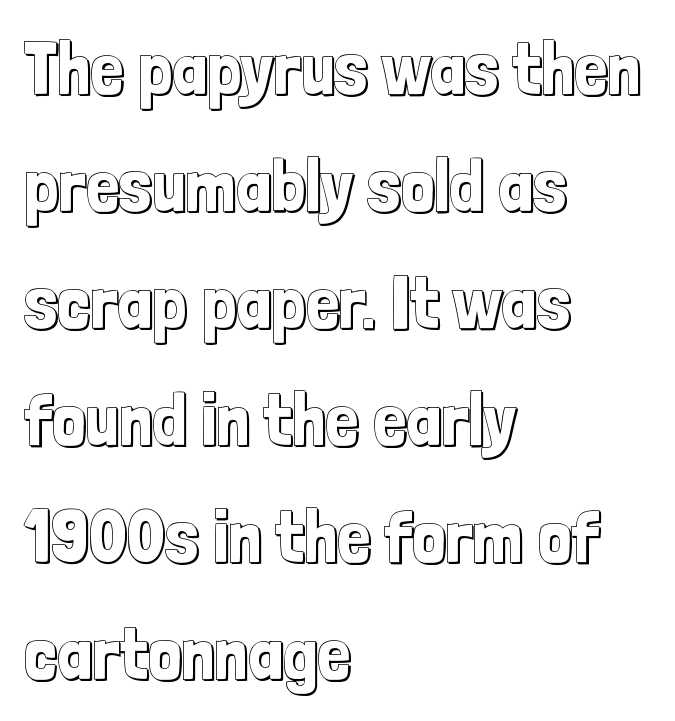
{"italic": "no", "width": "condensed", "x_height": "medium", "monospaced": "no", "underline": "no", "align": "left", "line_spacing": "normal", "line_spacing_ratio": 1.58, "letter_spacing": "normal", "letter_spacing_em": 0.0, "glyph_px": 74}
